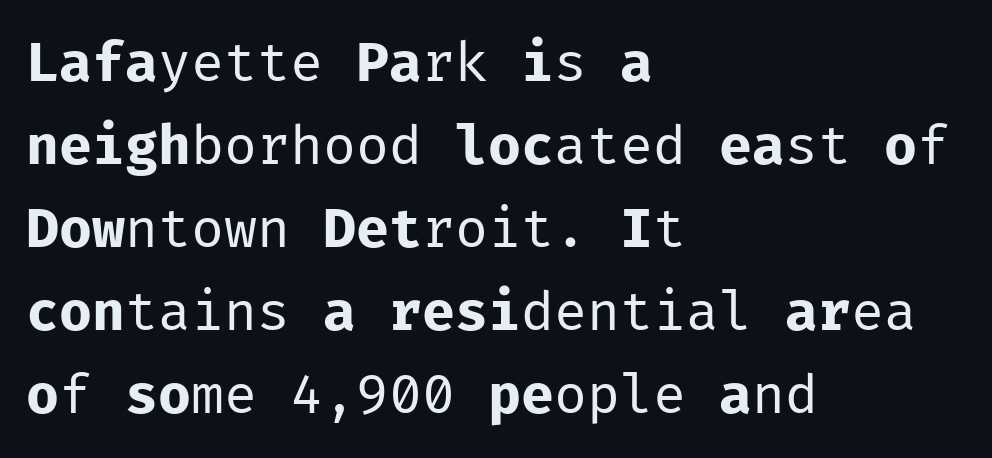
Q: Is the text bold? A: No.
Q: Is the text italic (slanted)? A: No, it is upright.
Q: Is the typeface a serif or a sans-serif typeface? A: Sans-serif.
Q: Is the text underlined? A: No.
Q: How is the paragraph aligned? A: Left-aligned.
Q: Is the spacing between letters normal or unusually wide? A: Normal.
Q: Is the spacing between lines tight, normal or loose? A: Normal.
Q: Width (condensed, normal, or wide)? A: Normal.
Q: Stroke contrast? A: Low.
Q: x-height? A: Medium.
Q: Monospaced? A: Yes.
